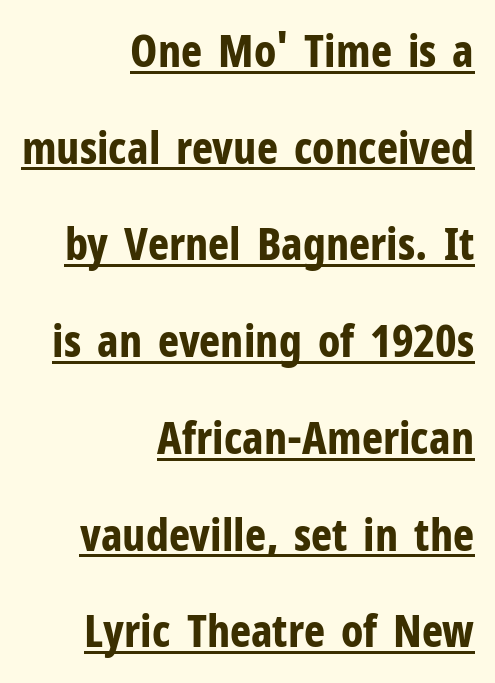
{"serif": "no", "italic": "no", "bold": "yes", "weight": "bold", "width": "condensed", "stroke_contrast": "low", "x_height": "medium", "monospaced": "no", "underline": "yes", "align": "right", "line_spacing": "loose", "line_spacing_ratio": 2.15, "letter_spacing": "normal", "letter_spacing_em": 0.0, "glyph_px": 45}
